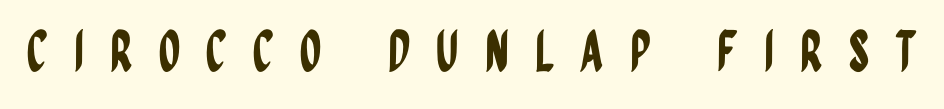
Q: Is the text italic (slanted)? A: No, it is upright.
Q: Is the typeface a serif or a sans-serif typeface? A: Sans-serif.
Q: Is the text underlined? A: No.
Q: Is the spacing between letters normal or unusually wide? A: Unusually wide.
Q: Width (condensed, normal, or wide)? A: Condensed.
Q: Stroke contrast? A: Low.
Q: x-height? A: Large.
Q: Monospaced? A: No.
